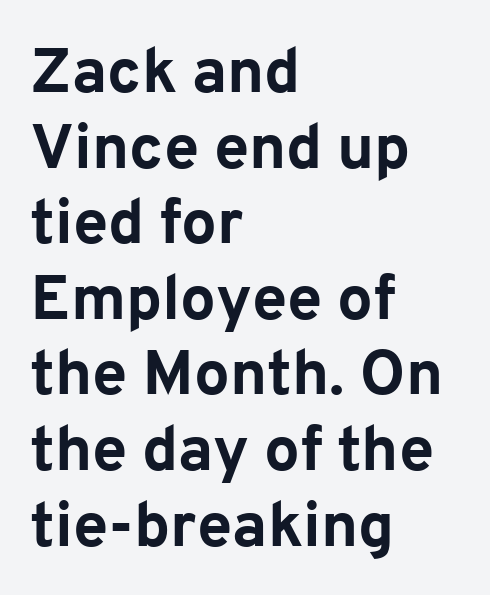
The image shows 63 px bold sans-serif type, upright; set left-aligned, line spacing 1.2x, normal letter spacing, not underlined; low stroke contrast and a medium x-height.
